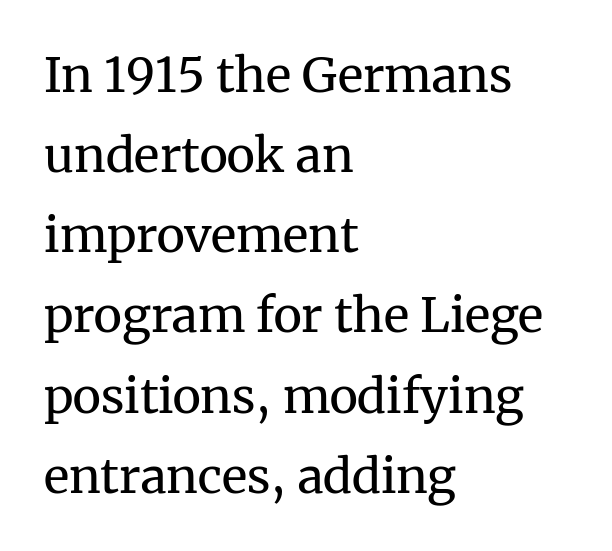
Style check: upright. The rendering shows small feet on the letterforms — a serif design. Stem width sits at or under what a default text font uses. The type is set solid horizontally, with unmodified tracking.
